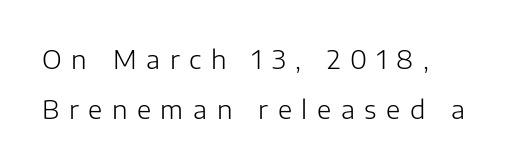
The image shows 26 px text type, upright; set loose line spacing (1.93x), unusually wide letter spacing (+0.37 em), not underlined.
